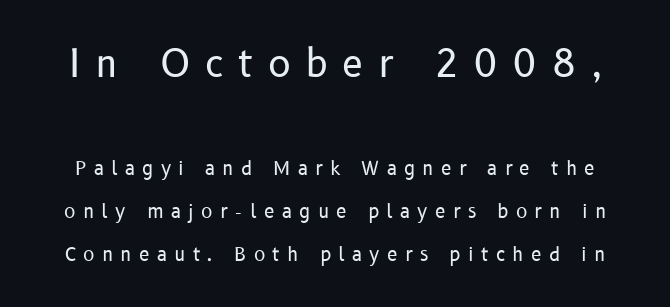
The image shows 38 px regular-weight sans-serif type, upright; set loose line spacing (2.26x), unusually wide letter spacing (+0.38 em), not underlined; the first (top) block is 2.0x larger; low stroke contrast and a medium x-height.
